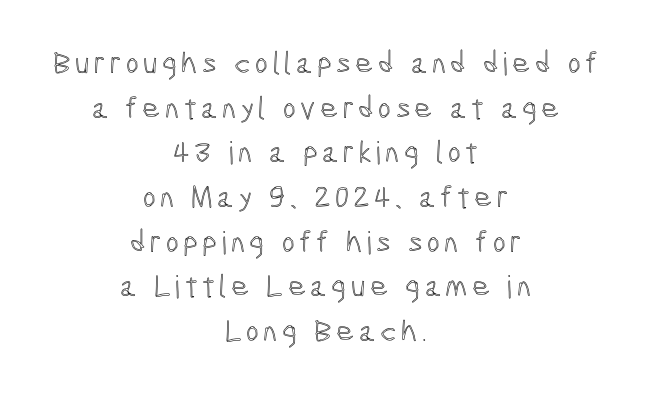
Q: Is the text italic (slanted)? A: No, it is upright.
Q: Is the text underlined? A: No.
Q: How is the paragraph aligned? A: Centered.
Q: Is the spacing between lines tight, normal or loose? A: Normal.
Q: Width (condensed, normal, or wide)? A: Condensed.
Q: x-height? A: Medium.
Q: Monospaced? A: No.
